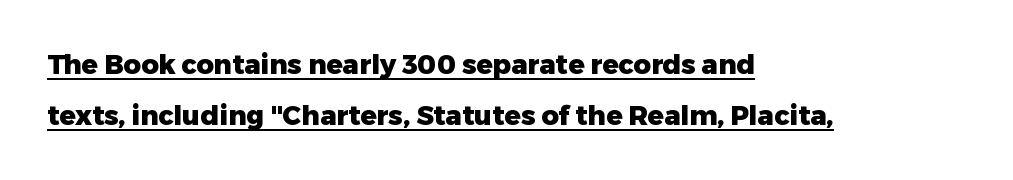
You could call the tracking neutral — neither tight nor loose. The passage shown is emphatically bold. The compositor pushed each line to the left boundary. Notice how a bar underscores the lettering throughout. The axis of the letterforms is exactly vertical. Regarding leading, the lines here are spaced well apart.
